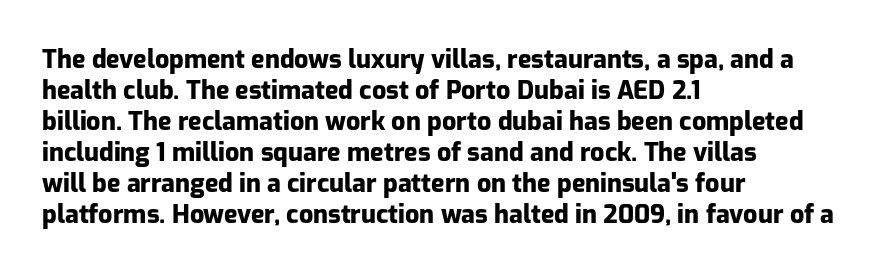
{"italic": "no", "bold": "yes", "underline": "no", "align": "left", "line_spacing_ratio": 1.24, "letter_spacing": "normal", "letter_spacing_em": 0.0, "glyph_px": 25}
